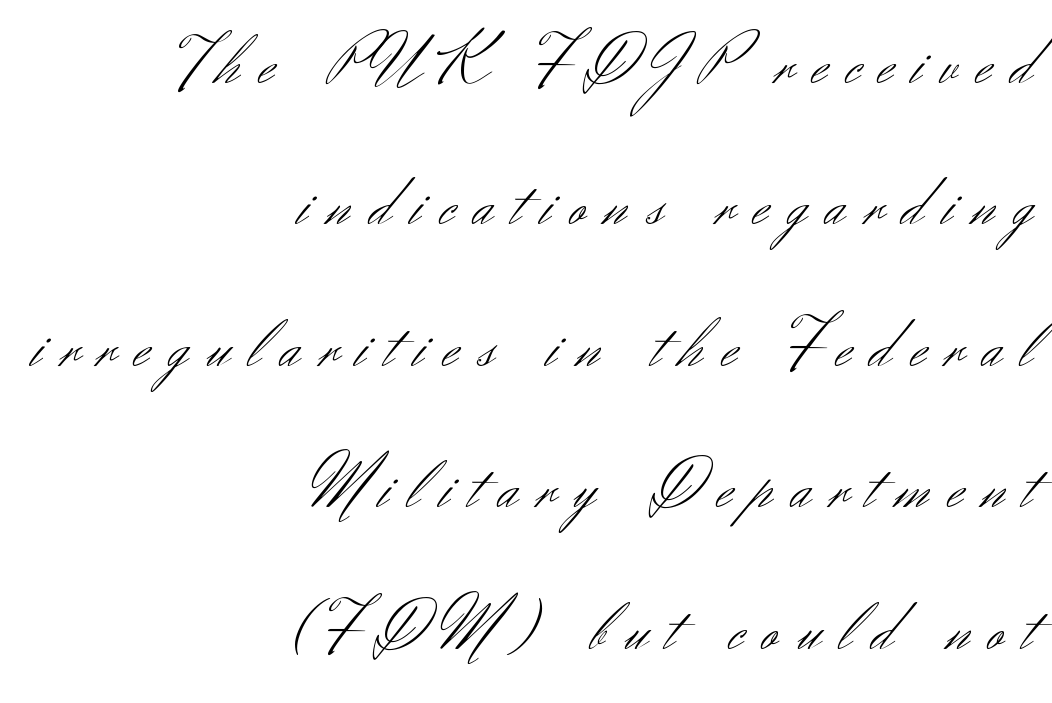
Q: Is the text bold? A: No.
Q: Is the text italic (slanted)? A: Yes.
Q: Is the typeface a serif or a sans-serif typeface? A: Sans-serif.
Q: Is the text underlined? A: No.
Q: How is the paragraph aligned? A: Right-aligned.
Q: Is the spacing between letters normal or unusually wide? A: Unusually wide.
Q: Is the spacing between lines tight, normal or loose? A: Loose.
Q: Width (condensed, normal, or wide)? A: Normal.
Q: Stroke contrast? A: Medium.
Q: x-height? A: Small.
Q: Monospaced? A: No.
